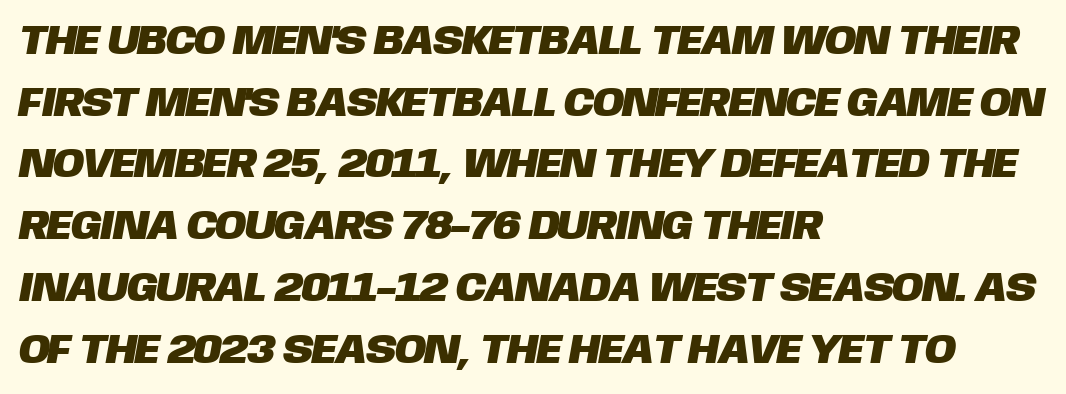
Q: Is the typeface a serif or a sans-serif typeface? A: Sans-serif.
Q: Is the text underlined? A: No.
Q: How is the paragraph aligned? A: Left-aligned.
Q: Is the spacing between letters normal or unusually wide? A: Normal.
Q: Is the spacing between lines tight, normal or loose? A: Normal.
Q: Width (condensed, normal, or wide)? A: Normal.
Q: Stroke contrast? A: Low.
Q: x-height? A: Large.
Q: Monospaced? A: No.
